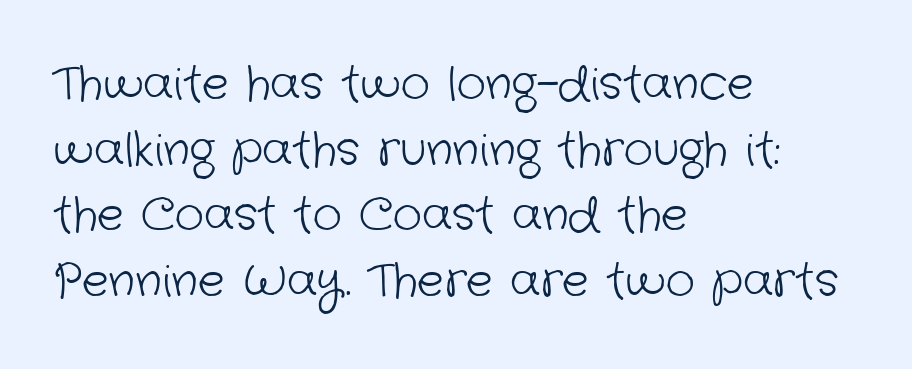
Does the type have serifs? No, each stem ends abruptly. Interline gaps are of average width in this sample. Descender tails drop into unmarked territory. Compared with a typical body face, this is equally light or lighter still. Default kerning and tracking; the words read as compact shapes.
